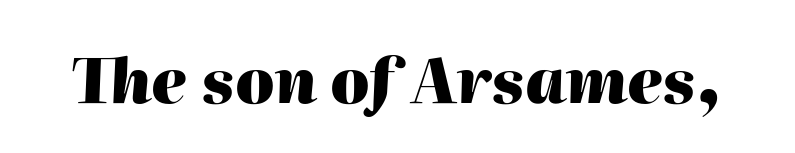
{"italic": "yes", "lean": "right", "slant_degrees": 2, "bold": "yes", "weight": "heavy", "width": "normal", "stroke_contrast": "high", "x_height": "medium", "monospaced": "no", "underline": "no", "letter_spacing": "normal", "letter_spacing_em": 0.0, "glyph_px": 62}
